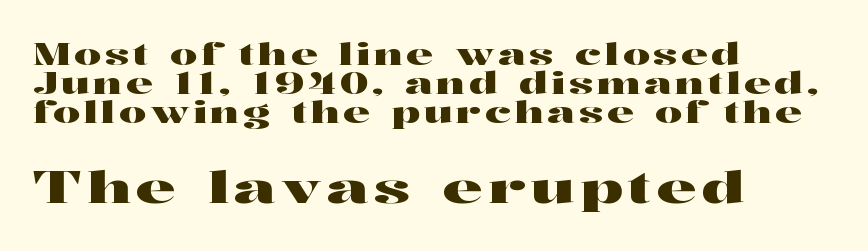
Visually, the bottom section dominates because its glyphs are scaled up. Decoration check: the copy has no underline. Visually the block forms a straight wall on the left and a jagged coastline on the right. A typesetter would label this face a serif. Line spacing here is tight.
